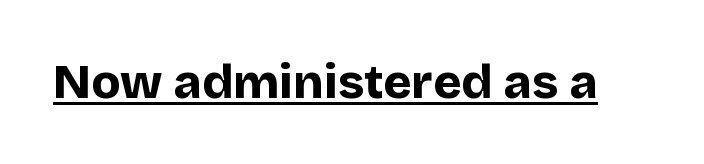
Q: Is the text bold? A: Yes.
Q: Is the text italic (slanted)? A: No, it is upright.
Q: Is the typeface a serif or a sans-serif typeface? A: Sans-serif.
Q: Is the text underlined? A: Yes.
Q: Is the spacing between letters normal or unusually wide? A: Normal.
Q: Width (condensed, normal, or wide)? A: Normal.
Q: Stroke contrast? A: Low.
Q: x-height? A: Large.
Q: Monospaced? A: No.
